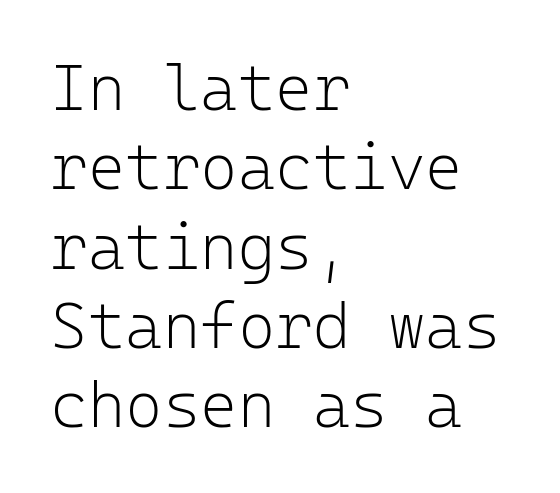
The image shows 64 px light sans-serif type, upright, monospaced; set left-aligned, line spacing 1.24x, normal letter spacing, not underlined; low stroke contrast and a medium x-height.
